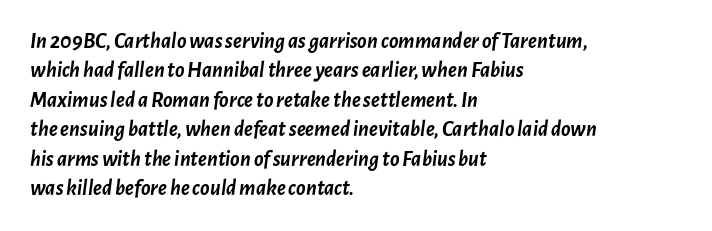
The line-height multiplier appears to be the usual default. Just letters on the line, the space beneath them empty. The ragged edge is on the right, which tells us the setting is flush left. Spacing between characters is what you'd get straight out of the box. Heft: maximum for text — a bold. The passage shown leans; its letterforms are oblique.
